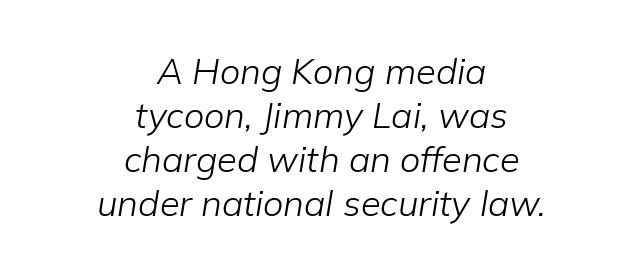
{"italic": "yes", "lean": "right", "slant_degrees": 9, "bold": "no", "weight": "light", "width": "normal", "stroke_contrast": "low", "x_height": "medium", "monospaced": "no", "underline": "no", "align": "center", "line_spacing_ratio": 1.22, "letter_spacing": "normal", "letter_spacing_em": 0.0, "glyph_px": 36}
